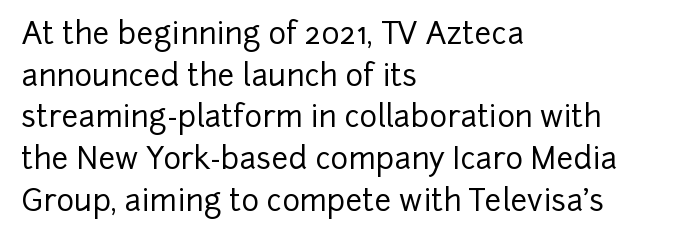
The image shows 30 px sans-serif type, upright; set left-aligned, normal line spacing (1.39x), normal letter spacing, not underlined; low stroke contrast and a medium x-height.
